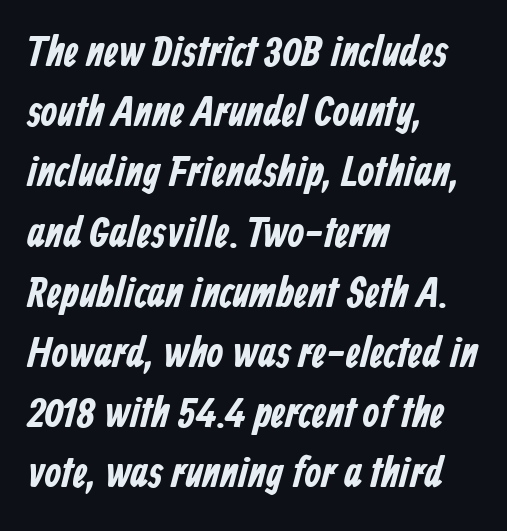
The image shows 43 px bold, condensed sans-serif type; set left-aligned, normal line spacing (1.4x), normal letter spacing, not underlined; low stroke contrast and a medium x-height.
